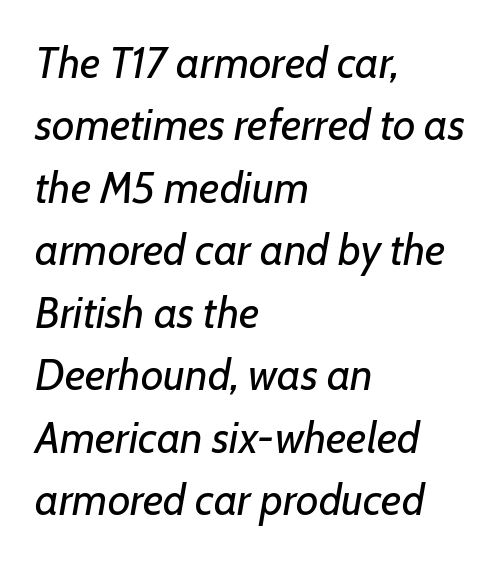
The image shows 44 px regular-weight type, italic (leaning right); set left-aligned, normal line spacing (1.42x), normal letter spacing, not underlined; low stroke contrast and a medium x-height.
